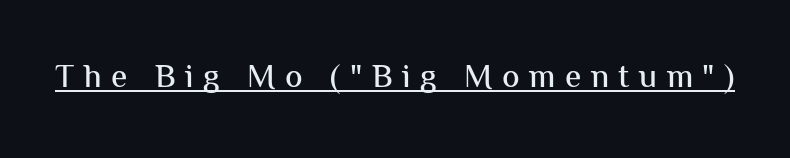
Q: Is the text italic (slanted)? A: No, it is upright.
Q: Is the typeface a serif or a sans-serif typeface? A: Sans-serif.
Q: Is the text underlined? A: Yes.
Q: Is the spacing between letters normal or unusually wide? A: Unusually wide.
Q: Width (condensed, normal, or wide)? A: Normal.
Q: Stroke contrast? A: Medium.
Q: x-height? A: Medium.
Q: Monospaced? A: No.
